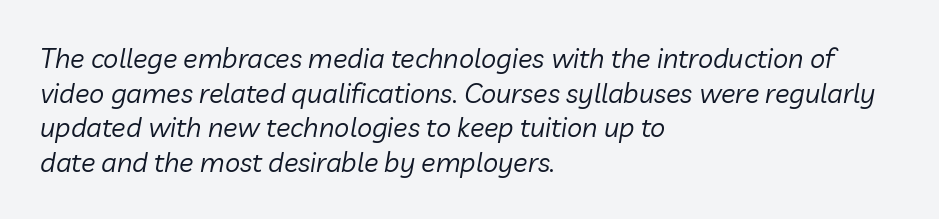
{"italic": "yes", "lean": "right", "slant_degrees": 10, "bold": "no", "underline": "no", "align": "left", "line_spacing": "normal", "line_spacing_ratio": 1.28, "letter_spacing": "normal", "letter_spacing_em": 0.0, "glyph_px": 27}
